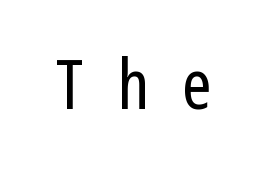
Here the glyphs are tracked loosely, breaking word shapes into spaced letters. Letterform terminals end flat and unadorned throughout the passage. The font is comparable to plain body text, perhaps lighter. A typesetter would call this proportional, since set widths differ per character. The area under the type is left untouched.
